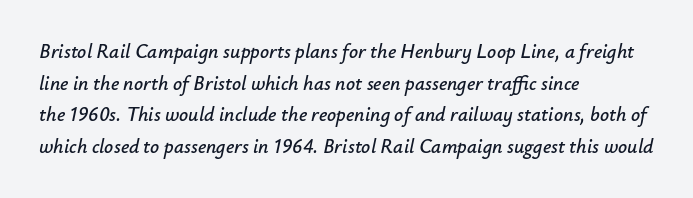
Notice how the passage keeps a crisp vertical edge on the left only. This sample keeps an unexceptional amount of space between lines. Inter-character spacing is left at the font's built-in metrics. Honestly, there is no underline to notice here at all. Would a proofreader flag this as italicized? Yes.
